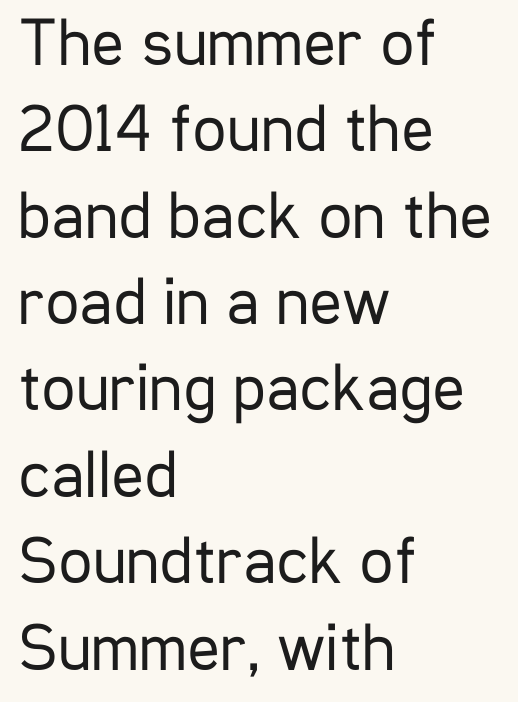
Is this a sans? Yes — the strokes have no serifs. The letters look calm and open, with moderate or lighter stems. Horizontal bands of white between lines are of average thickness. Notice how the stems are strictly vertical — no italics here. Tracking value appears to be zero — textbook default spacing.
